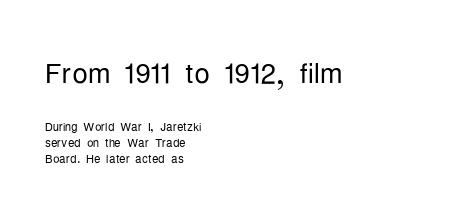
The image shows 39 px light, condensed sans-serif type, upright; set left-aligned, tight line spacing (1.0x), normal letter spacing, not underlined; the first (top) block is 2.44x larger; low stroke contrast and a medium x-height.
